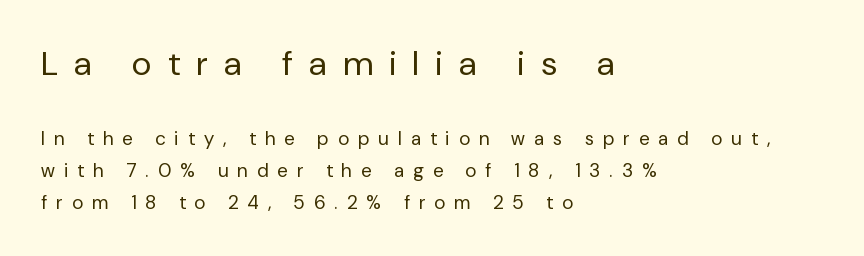
The image shows 34 px regular-weight sans-serif type, upright; set left-aligned, normal line spacing (1.69x), unusually wide letter spacing (+0.49 em), not underlined; the first (top) block is 1.79x larger; low stroke contrast and a medium x-height.
